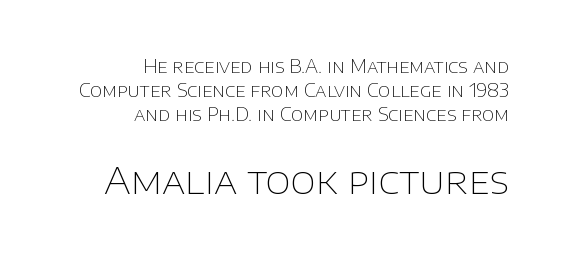
The image shows 37 px thin sans-serif type, upright; set right-aligned, normal line spacing (1.33x), normal letter spacing, not underlined; the second (bottom) block is 2.06x larger; low stroke contrast and a large x-height.
